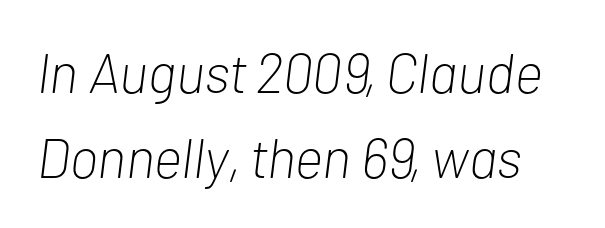
{"italic": "yes", "lean": "right", "slant_degrees": 7, "bold": "no", "weight": "light", "width": "condensed", "stroke_contrast": "low", "x_height": "medium", "monospaced": "no", "underline": "no", "line_spacing": "normal", "line_spacing_ratio": 1.52, "letter_spacing": "normal", "letter_spacing_em": 0.0, "glyph_px": 56}
